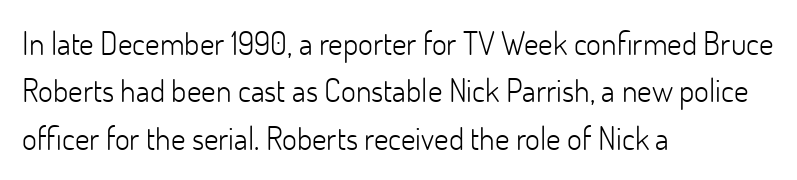
Q: Is the text bold? A: No.
Q: Is the text italic (slanted)? A: No, it is upright.
Q: Is the typeface a serif or a sans-serif typeface? A: Sans-serif.
Q: Is the text underlined? A: No.
Q: How is the paragraph aligned? A: Left-aligned.
Q: Is the spacing between letters normal or unusually wide? A: Normal.
Q: Is the spacing between lines tight, normal or loose? A: Normal.
Q: Width (condensed, normal, or wide)? A: Normal.
Q: Stroke contrast? A: Low.
Q: x-height? A: Small.
Q: Monospaced? A: No.
